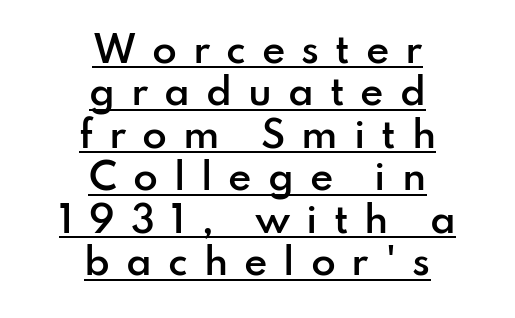
Q: Is the text bold? A: Semi-bold.
Q: Is the text italic (slanted)? A: No, it is upright.
Q: Is the typeface a serif or a sans-serif typeface? A: Sans-serif.
Q: Is the text underlined? A: Yes.
Q: How is the paragraph aligned? A: Centered.
Q: Is the spacing between letters normal or unusually wide? A: Unusually wide.
Q: Width (condensed, normal, or wide)? A: Normal.
Q: Stroke contrast? A: Low.
Q: x-height? A: Small.
Q: Monospaced? A: No.
